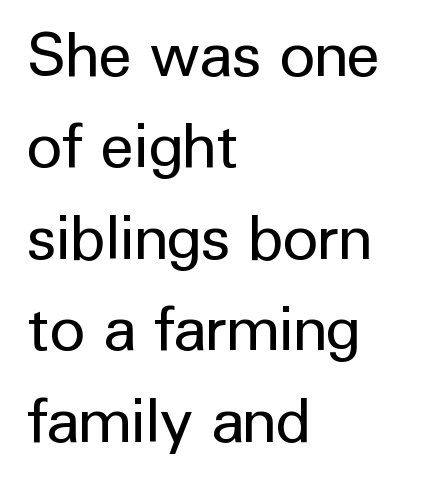
{"serif": "no", "italic": "no", "bold": "no", "weight": "regular", "width": "normal", "stroke_contrast": "low", "x_height": "medium", "monospaced": "no", "underline": "no", "align": "left", "line_spacing": "normal", "line_spacing_ratio": 1.5, "letter_spacing": "normal", "letter_spacing_em": 0.0, "glyph_px": 61}
